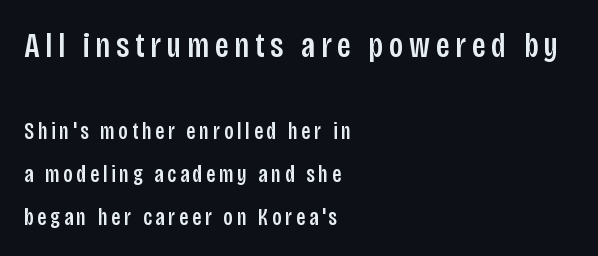
Q: Is the text italic (slanted)? A: No, it is upright.
Q: Is the typeface a serif or a sans-serif typeface? A: Sans-serif.
Q: Is the text underlined? A: No.
Q: How is the paragraph aligned? A: Left-aligned.
Q: Which block of text is set in a larger size, the first (top) or the second (bottom)? A: The first (top) one.
Q: Width (condensed, normal, or wide)? A: Condensed.
Q: Stroke contrast? A: Low.
Q: x-height? A: Large.
Q: Monospaced? A: No.
